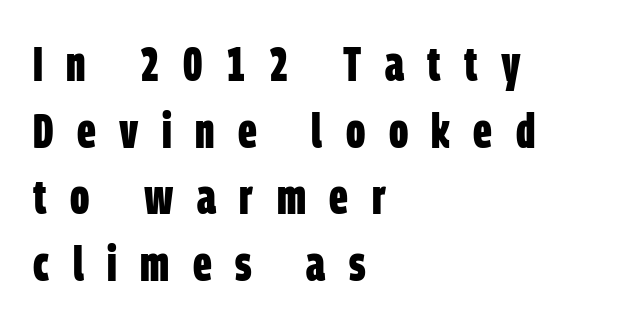
The image shows 49 px bold, condensed sans-serif type; set left-aligned, normal line spacing (1.36x), unusually wide letter spacing (+0.48 em), not underlined; low stroke contrast and a large x-height.
